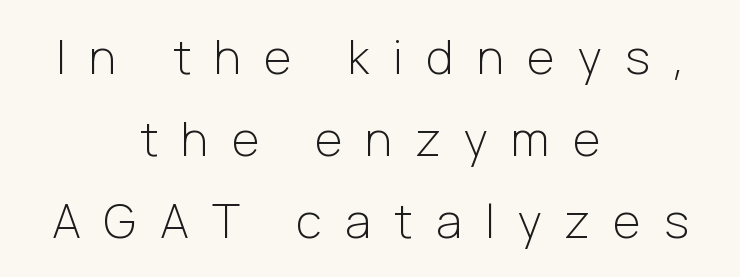
Q: Is the text bold? A: No.
Q: Is the text italic (slanted)? A: No, it is upright.
Q: Is the typeface a serif or a sans-serif typeface? A: Sans-serif.
Q: Is the text underlined? A: No.
Q: How is the paragraph aligned? A: Centered.
Q: Is the spacing between letters normal or unusually wide? A: Unusually wide.
Q: Width (condensed, normal, or wide)? A: Normal.
Q: Stroke contrast? A: Low.
Q: x-height? A: Medium.
Q: Monospaced? A: No.
